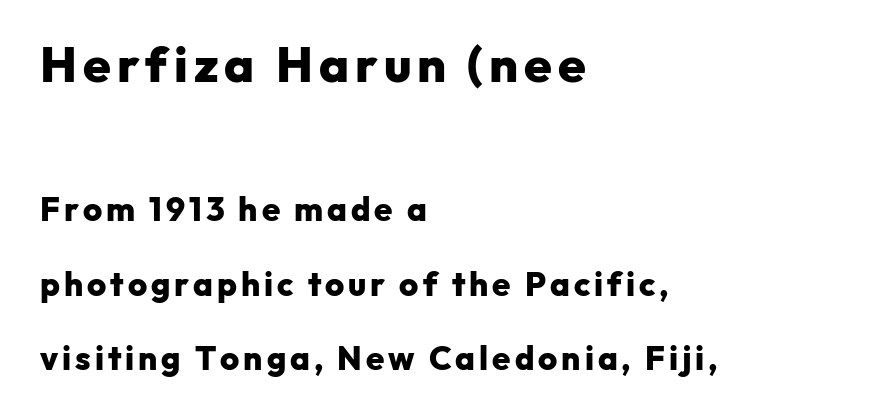
The text was rendered using a sans face with plain stroke endings. Has an underline been added? It has not. The type sits square on the baseline with zero lean. Character widths vary here, with narrow letters taking less room than wide ones. You could fit nearly another row in the gap between these rows.
